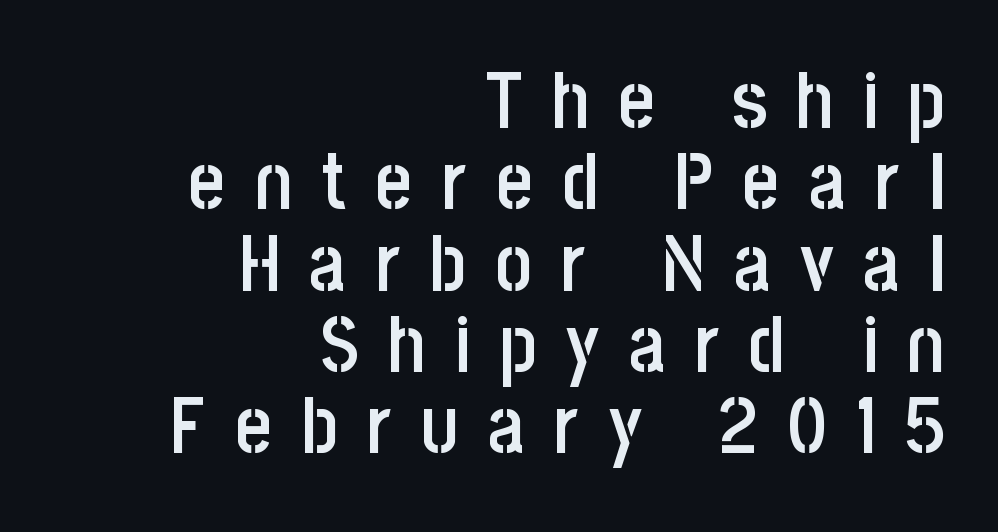
Horizontal alignment here is rightward, an uncommon choice for prose. Cramped leading. Bold? Not quite — semibold, heavier than regular but stopping short. The text was rendered using a sans face with plain stroke endings.
